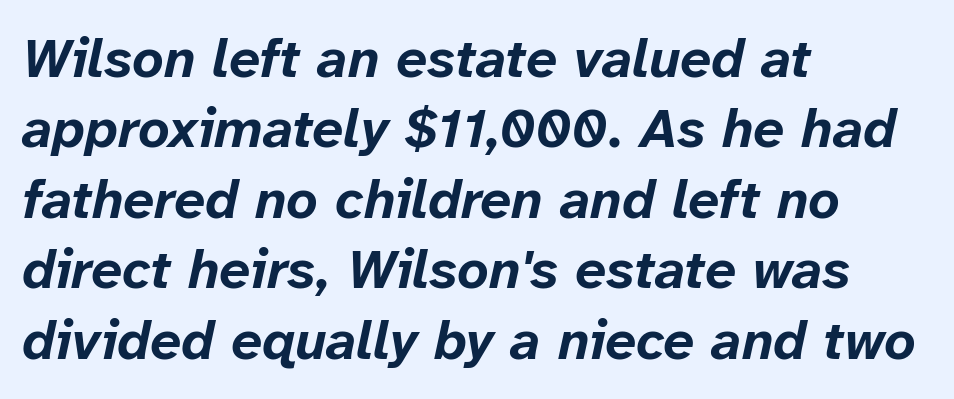
{"italic": "yes", "lean": "right", "slant_degrees": 12, "bold": "yes", "weight": "bold", "width": "normal", "stroke_contrast": "low", "x_height": "medium", "monospaced": "no", "underline": "no", "align": "left", "line_spacing": "normal", "line_spacing_ratio": 1.28, "letter_spacing": "normal", "letter_spacing_em": 0.0, "glyph_px": 55}
